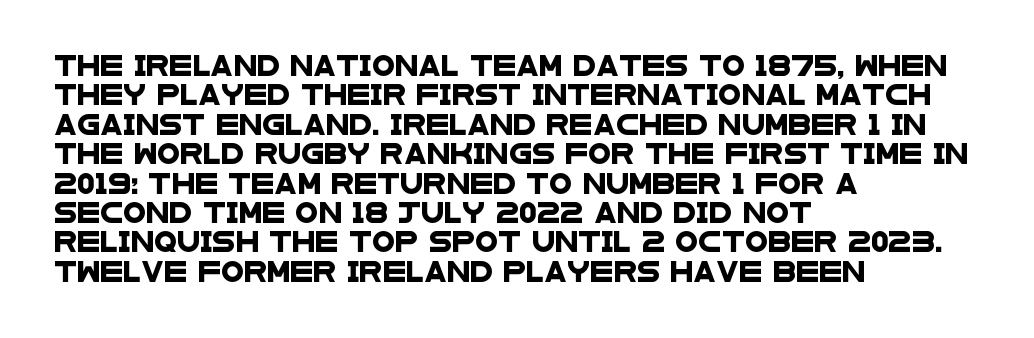
{"underline": "no", "align": "left", "line_spacing": "normal", "line_spacing_ratio": 1.4, "letter_spacing": "normal", "letter_spacing_em": 0.0, "glyph_px": 21}
